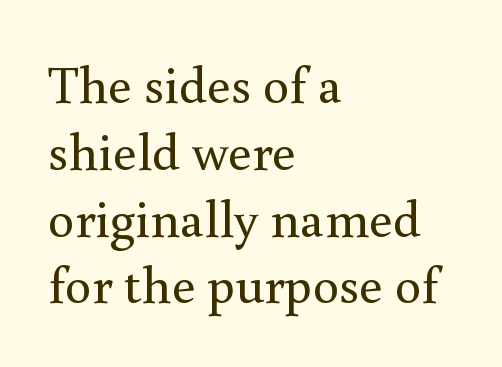
Q: Is the text bold? A: No.
Q: Is the text italic (slanted)? A: No, it is upright.
Q: Is the typeface a serif or a sans-serif typeface? A: Serif.
Q: Is the text underlined? A: No.
Q: How is the paragraph aligned? A: Left-aligned.
Q: Is the spacing between letters normal or unusually wide? A: Normal.
Q: Is the spacing between lines tight, normal or loose? A: Normal.
Q: Width (condensed, normal, or wide)? A: Normal.
Q: x-height? A: Small.
Q: Monospaced? A: No.
